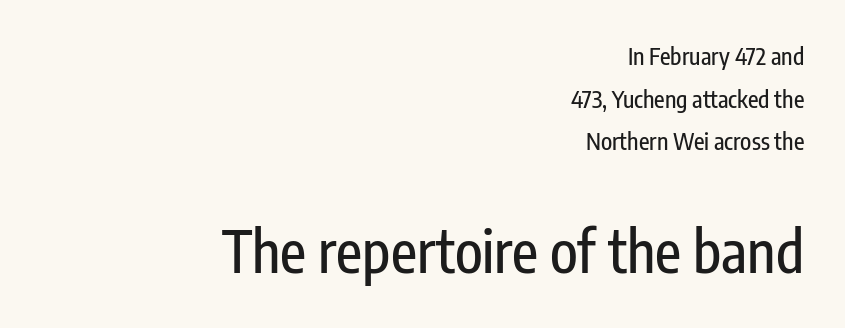
The image shows 57 px condensed sans-serif type, upright; set right-aligned, line spacing 1.85x, normal letter spacing, not underlined; the second (bottom) block is 2.48x larger; low stroke contrast and a medium x-height.
